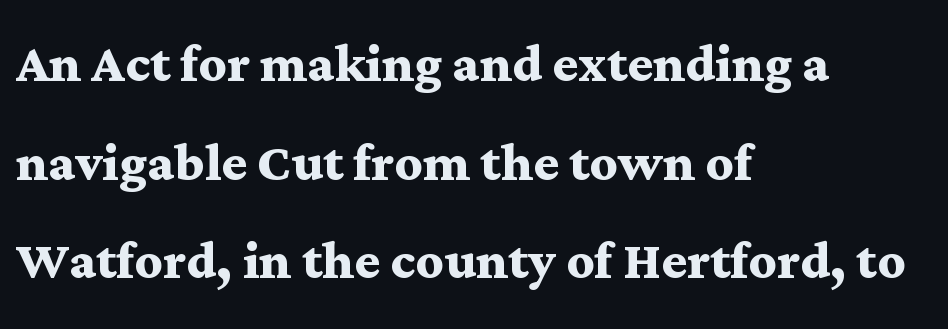
{"serif": "yes", "italic": "no", "bold": "yes", "weight": "semibold", "width": "wide", "stroke_contrast": "medium", "x_height": "medium", "monospaced": "no", "underline": "no", "align": "left", "line_spacing": "normal", "line_spacing_ratio": 1.45, "letter_spacing": "normal", "letter_spacing_em": 0.0, "glyph_px": 68}
